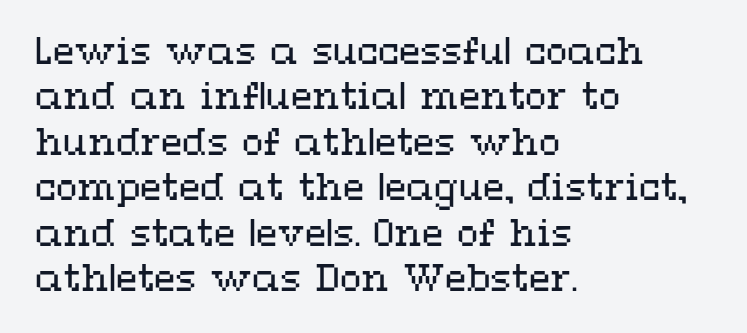
The image shows 35 px regular-weight, wide type, upright; set left-aligned, normal line spacing (1.3x), normal letter spacing, not underlined; medium stroke contrast and a medium x-height.
